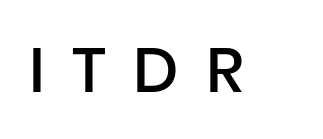
The font's upright variant was chosen for this text. No feet cap the strokes, marking this as sans-serif type. Each glyph is drawn with semibold strokes, heavier than normal yet not fully bold. The space directly below the letters is spotless. A typesetter would call this heavily tracked-out type. The letters advance in unequal steps, a hallmark of proportional type.
